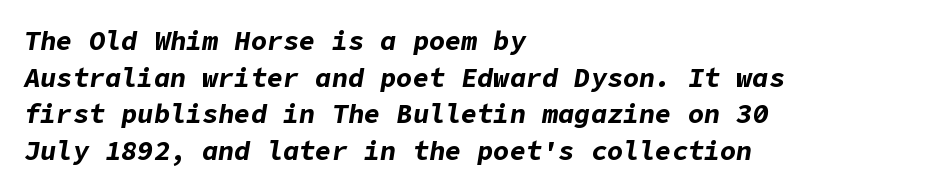
Q: Is the text bold? A: Yes.
Q: Is the text italic (slanted)? A: Yes, it leans right by about 9 degrees.
Q: Is the text underlined? A: No.
Q: How is the paragraph aligned? A: Left-aligned.
Q: Is the spacing between letters normal or unusually wide? A: Normal.
Q: Is the spacing between lines tight, normal or loose? A: Normal.
